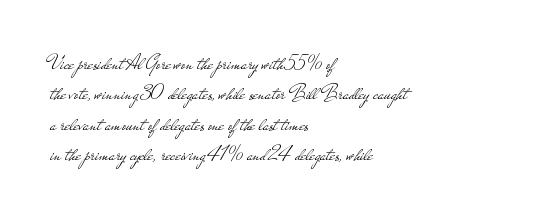
The image shows 21 px text type; set left-aligned, normal line spacing (1.45x), normal letter spacing, not underlined.
